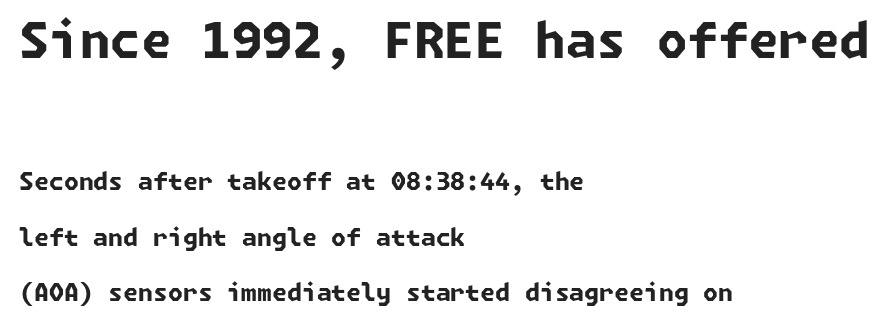
Q: Is the text bold? A: Yes.
Q: Is the typeface a serif or a sans-serif typeface? A: Sans-serif.
Q: Is the text underlined? A: No.
Q: How is the paragraph aligned? A: Left-aligned.
Q: Is the spacing between letters normal or unusually wide? A: Normal.
Q: Is the spacing between lines tight, normal or loose? A: Loose.
Q: Which block of text is set in a larger size, the first (top) or the second (bottom)? A: The first (top) one.
Q: Width (condensed, normal, or wide)? A: Normal.
Q: Stroke contrast? A: Low.
Q: x-height? A: Medium.
